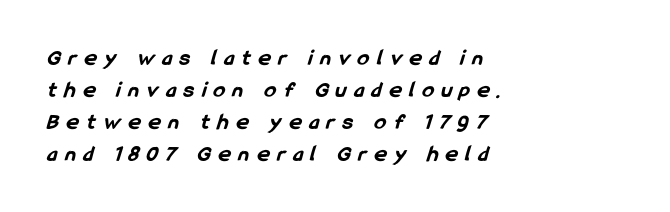
{"bold": "yes", "underline": "no", "align": "left", "line_spacing": "normal", "line_spacing_ratio": 1.39, "letter_spacing": "wide", "letter_spacing_em": 0.35, "glyph_px": 23}
